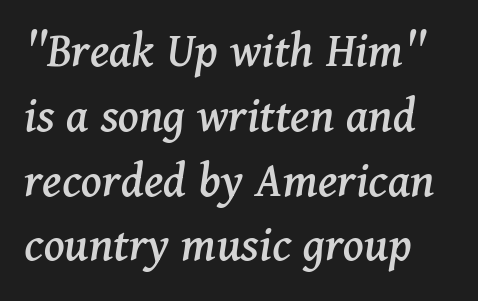
Q: Is the text italic (slanted)? A: Yes, it leans right by about 11 degrees.
Q: Is the typeface a serif or a sans-serif typeface? A: Serif.
Q: Is the text underlined? A: No.
Q: Is the spacing between letters normal or unusually wide? A: Normal.
Q: Is the spacing between lines tight, normal or loose? A: Normal.
Q: Width (condensed, normal, or wide)? A: Normal.
Q: Stroke contrast? A: Medium.
Q: x-height? A: Medium.
Q: Monospaced? A: No.
